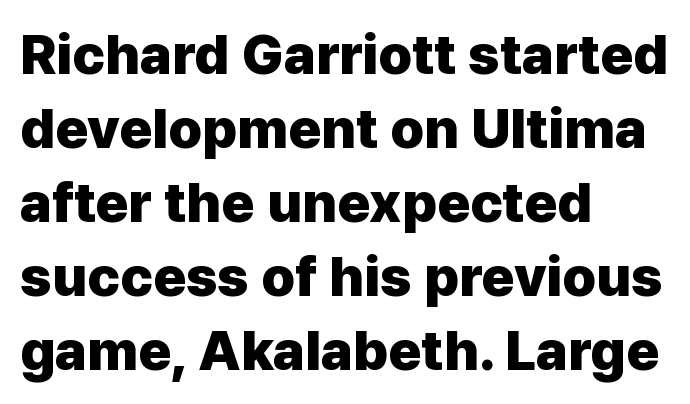
{"serif": "no", "italic": "no", "bold": "yes", "weight": "heavy", "width": "normal", "stroke_contrast": "low", "x_height": "medium", "monospaced": "no", "underline": "no", "align": "left", "line_spacing": "normal", "line_spacing_ratio": 1.32, "letter_spacing": "normal", "letter_spacing_em": 0.0, "glyph_px": 56}
